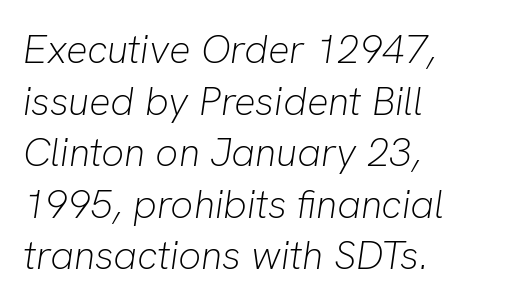
Q: Is the text bold? A: No.
Q: Is the text italic (slanted)? A: Yes, it leans right by about 8 degrees.
Q: Is the text underlined? A: No.
Q: How is the paragraph aligned? A: Left-aligned.
Q: Is the spacing between letters normal or unusually wide? A: Normal.
Q: Is the spacing between lines tight, normal or loose? A: Normal.
Q: Width (condensed, normal, or wide)? A: Normal.
Q: Stroke contrast? A: Low.
Q: x-height? A: Medium.
Q: Monospaced? A: No.
